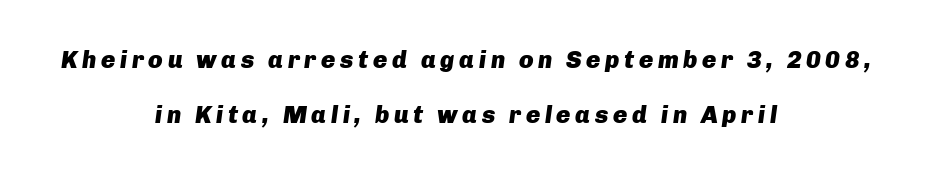
Q: Is the text bold? A: Yes.
Q: Is the text italic (slanted)? A: Yes, it leans right by about 8 degrees.
Q: Is the text underlined? A: No.
Q: How is the paragraph aligned? A: Centered.
Q: Is the spacing between lines tight, normal or loose? A: Loose.
